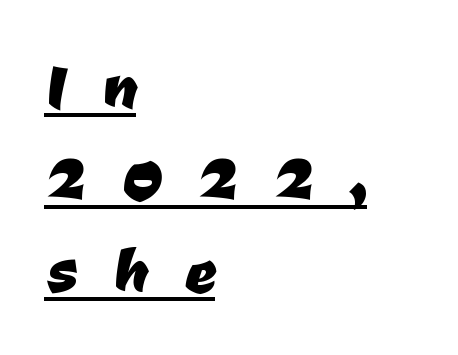
Does a line run under the words? Yes, clearly. These lines have a slow, spaced-out rhythm from letter to letter. This sample uses a sans-serif face. The compositor pushed each line to the left boundary. This sample has the flowing, uneven cadence of proportional lettering.
